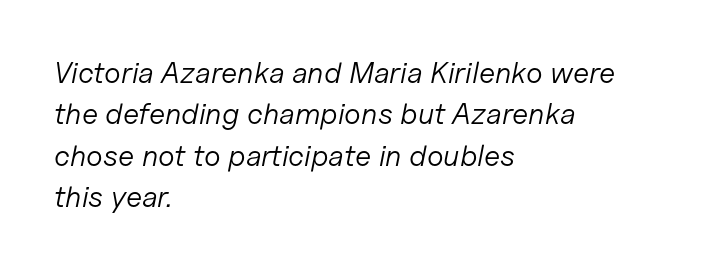
Tracking here is standard; glyphs follow each other at the usual distance. Summary of weight: not heavy and not bold. The rendering applies a slant to the glyphs. Varying glyph widths throughout — classic text-font behaviour. Layout note: lines flush left.
